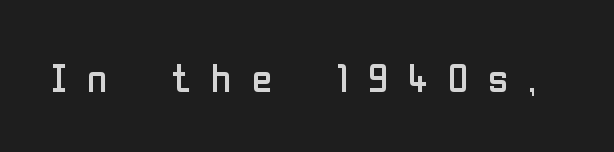
The image shows 41 px regular-weight, condensed sans-serif type, upright; set unusually wide letter spacing (+0.49 em), not underlined; low stroke contrast and a medium x-height.
